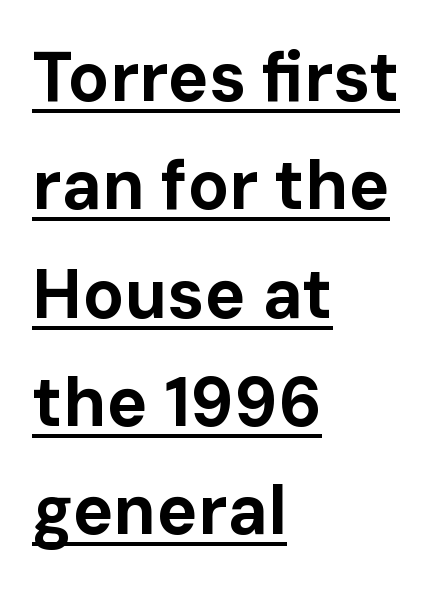
{"serif": "no", "italic": "no", "bold": "yes", "weight": "bold", "width": "normal", "stroke_contrast": "low", "x_height": "medium", "monospaced": "no", "underline": "yes", "align": "left", "line_spacing": "normal", "line_spacing_ratio": 1.57, "letter_spacing": "normal", "letter_spacing_em": 0.0, "glyph_px": 69}
